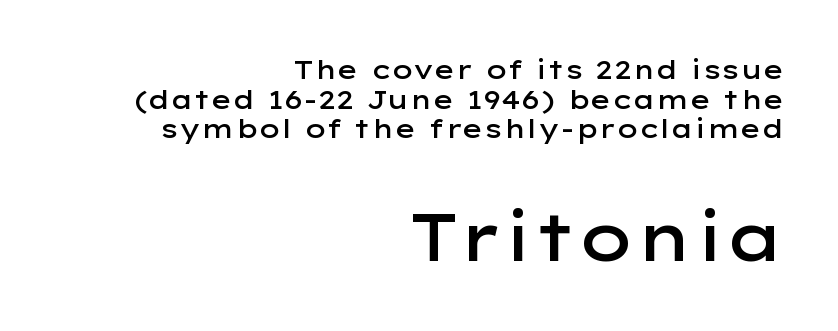
{"serif": "no", "italic": "no", "bold": "semi", "weight": "semibold", "width": "wide", "stroke_contrast": "low", "x_height": "medium", "monospaced": "no", "underline": "no", "align": "right", "line_spacing": "tight", "line_spacing_ratio": 1.14, "letter_spacing": "normal", "letter_spacing_em": 0.0, "larger_block": "second", "size_ratio": 2.54, "glyph_px": 66}
